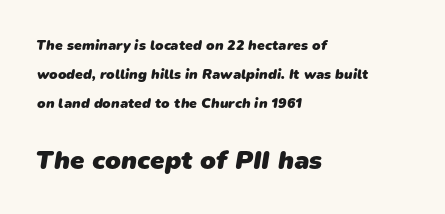
Q: Is the text bold? A: Yes.
Q: Is the text underlined? A: No.
Q: How is the paragraph aligned? A: Left-aligned.
Q: Is the spacing between letters normal or unusually wide? A: Normal.
Q: Is the spacing between lines tight, normal or loose? A: Loose.
Q: Which block of text is set in a larger size, the first (top) or the second (bottom)? A: The second (bottom) one.
